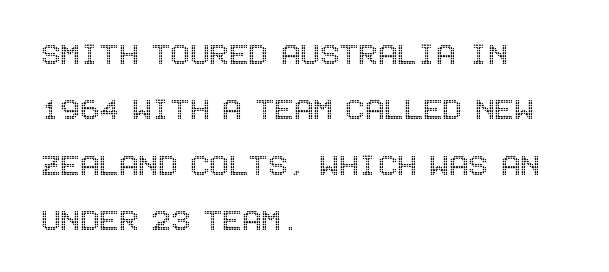
The image shows 36 px condensed type, upright; set left-aligned, normal line spacing (1.54x), normal letter spacing, not underlined; a large x-height.
